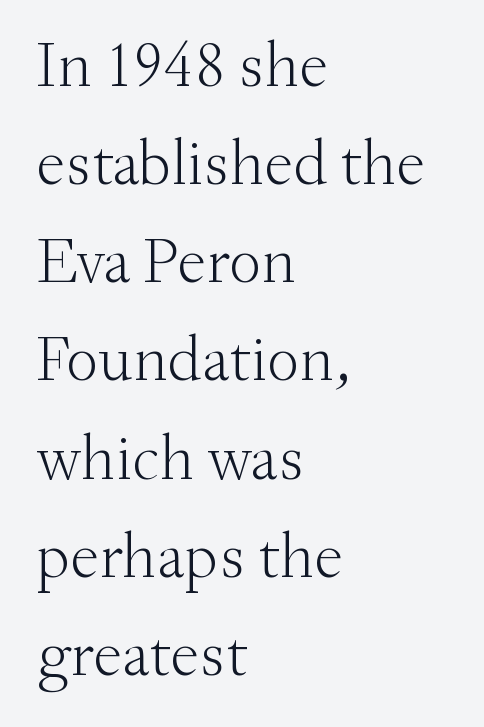
Q: Is the text bold? A: No.
Q: Is the text italic (slanted)? A: No, it is upright.
Q: Is the typeface a serif or a sans-serif typeface? A: Serif.
Q: Is the text underlined? A: No.
Q: How is the paragraph aligned? A: Left-aligned.
Q: Is the spacing between letters normal or unusually wide? A: Normal.
Q: Is the spacing between lines tight, normal or loose? A: Normal.
Q: Width (condensed, normal, or wide)? A: Normal.
Q: Stroke contrast? A: Medium.
Q: x-height? A: Small.
Q: Monospaced? A: No.
